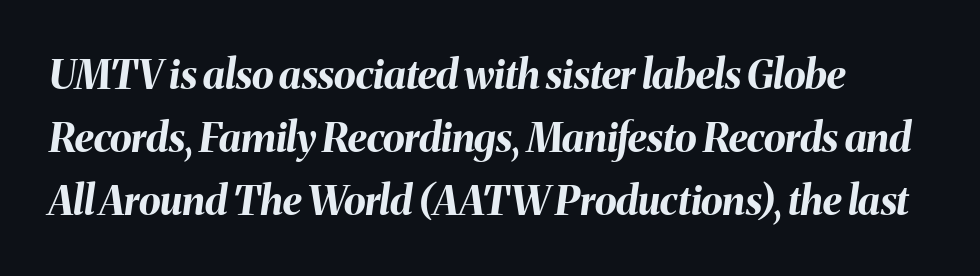
The image shows 40 px bold type, italic (leaning right); set normal line spacing (1.58x), normal letter spacing, not underlined; medium stroke contrast and a medium x-height.
